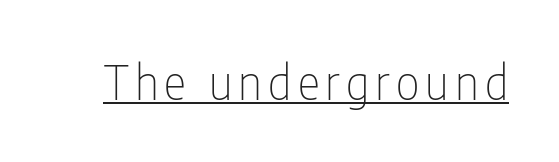
Q: Is the text bold? A: No.
Q: Is the text italic (slanted)? A: No, it is upright.
Q: Is the typeface a serif or a sans-serif typeface? A: Sans-serif.
Q: Is the text underlined? A: Yes.
Q: Width (condensed, normal, or wide)? A: Condensed.
Q: Stroke contrast? A: Low.
Q: x-height? A: Medium.
Q: Monospaced? A: No.
